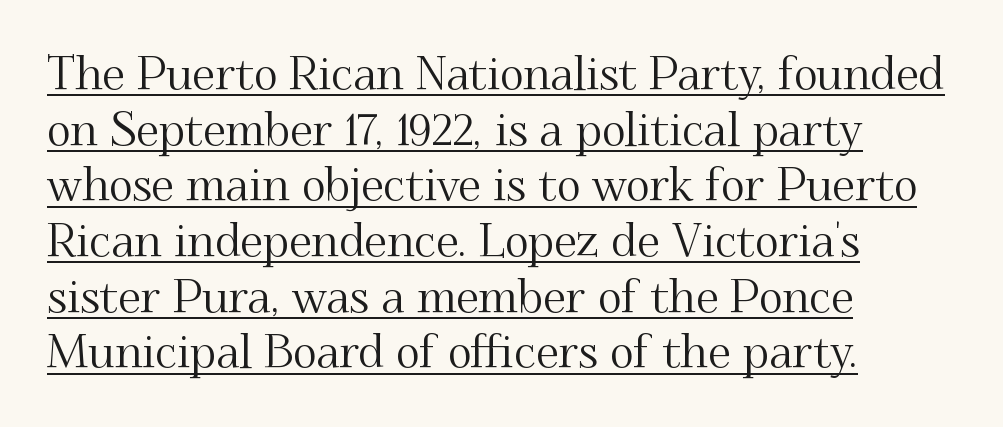
Q: Is the text italic (slanted)? A: No, it is upright.
Q: Is the typeface a serif or a sans-serif typeface? A: Serif.
Q: Is the text underlined? A: Yes.
Q: How is the paragraph aligned? A: Left-aligned.
Q: Is the spacing between letters normal or unusually wide? A: Normal.
Q: Width (condensed, normal, or wide)? A: Normal.
Q: Stroke contrast? A: Medium.
Q: x-height? A: Small.
Q: Monospaced? A: No.
